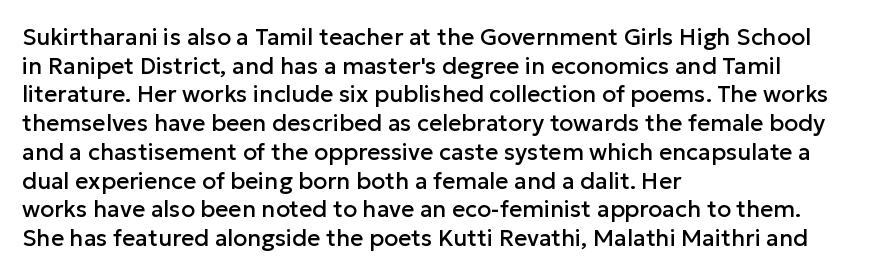
The image shows 23 px text type, upright; set left-aligned, normal line spacing (1.25x), normal letter spacing, not underlined.
